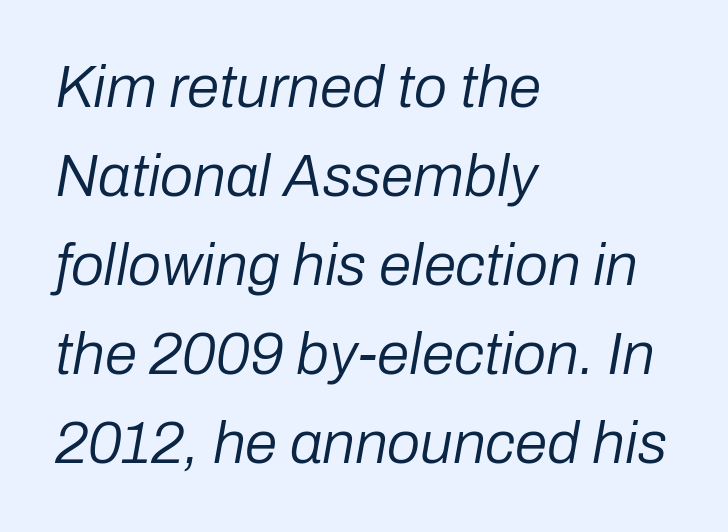
Q: Is the text bold? A: No.
Q: Is the text italic (slanted)? A: Yes, it leans right by about 10 degrees.
Q: Is the text underlined? A: No.
Q: How is the paragraph aligned? A: Left-aligned.
Q: Is the spacing between letters normal or unusually wide? A: Normal.
Q: Is the spacing between lines tight, normal or loose? A: Normal.
Q: Width (condensed, normal, or wide)? A: Normal.
Q: Stroke contrast? A: Low.
Q: x-height? A: Medium.
Q: Monospaced? A: No.
